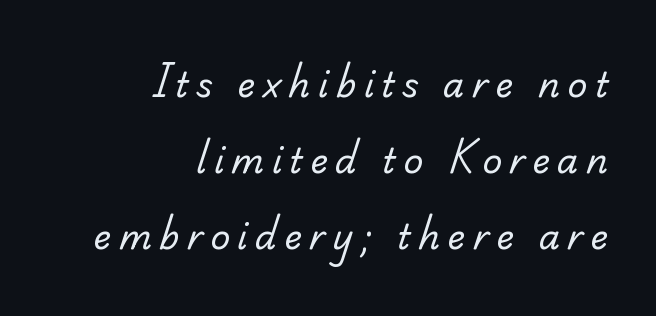
{"serif": "yes", "bold": "no", "weight": "regular", "width": "normal", "stroke_contrast": "low", "x_height": "small", "monospaced": "no", "underline": "no", "align": "right", "line_spacing": "loose", "line_spacing_ratio": 2.24, "letter_spacing": "wide", "letter_spacing_em": 0.22, "glyph_px": 34}
